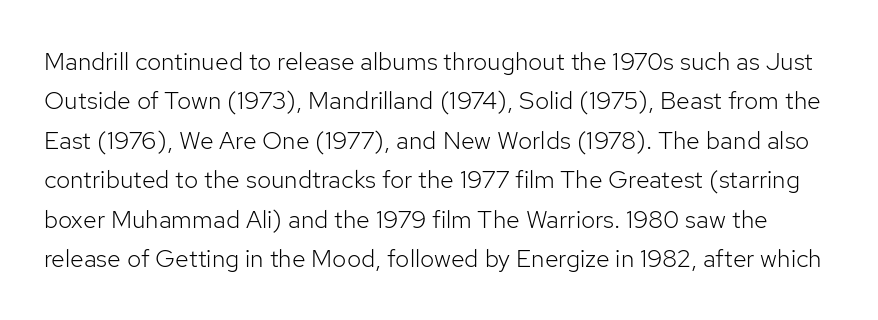
{"italic": "no", "bold": "no", "underline": "no", "line_spacing": "normal", "line_spacing_ratio": 1.58, "letter_spacing": "normal", "letter_spacing_em": 0.0, "glyph_px": 25}
